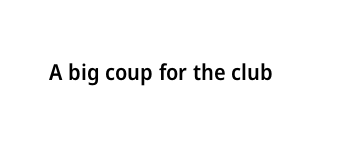
{"italic": "no", "bold": "semi", "underline": "no", "letter_spacing": "normal", "letter_spacing_em": 0.0, "glyph_px": 22}
